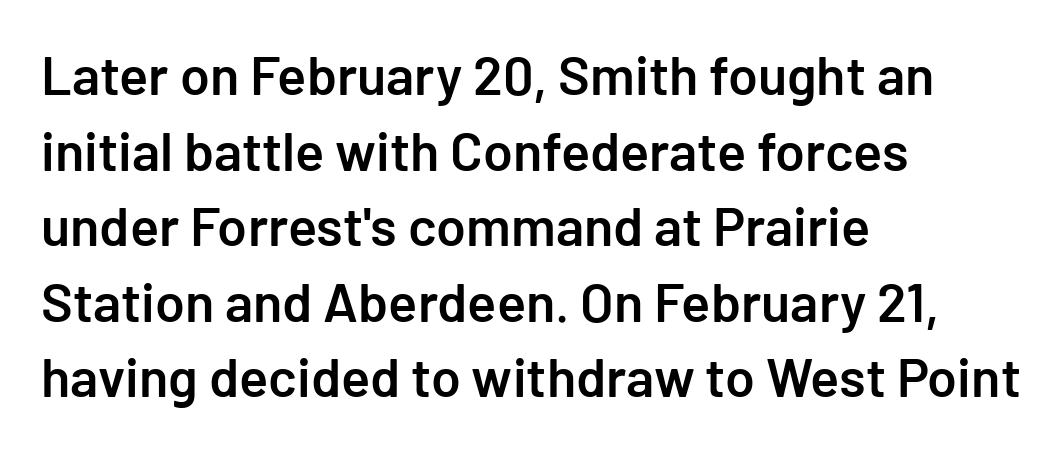
The image shows 54 px semibold sans-serif type, upright; set left-aligned, normal line spacing (1.4x), normal letter spacing, not underlined; low stroke contrast and a medium x-height.
